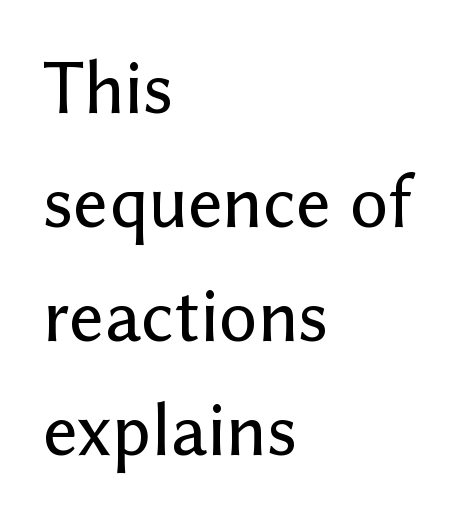
Q: Is the text italic (slanted)? A: No, it is upright.
Q: Is the typeface a serif or a sans-serif typeface? A: Sans-serif.
Q: Is the text underlined? A: No.
Q: How is the paragraph aligned? A: Left-aligned.
Q: Is the spacing between letters normal or unusually wide? A: Normal.
Q: Is the spacing between lines tight, normal or loose? A: Normal.
Q: Width (condensed, normal, or wide)? A: Normal.
Q: Stroke contrast? A: Low.
Q: x-height? A: Medium.
Q: Monospaced? A: No.
